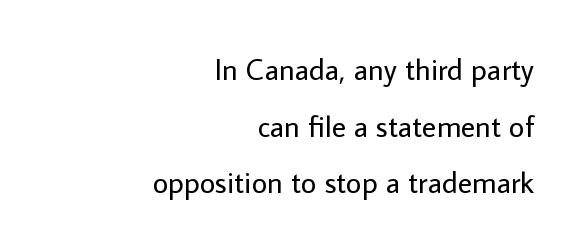
{"serif": "no", "italic": "no", "bold": "no", "weight": "regular", "width": "normal", "stroke_contrast": "low", "x_height": "medium", "monospaced": "no", "underline": "no", "align": "right", "line_spacing_ratio": 1.89, "letter_spacing": "normal", "letter_spacing_em": 0.0, "glyph_px": 30}
